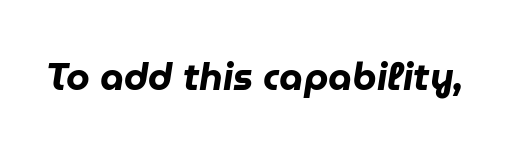
Unmarked baselines from the first word to the last. The letters are bold, with thick, heavy strokes. An italicized treatment has been applied to the whole sample. Looks like regular typesetting: each glyph gets only the width it needs.
